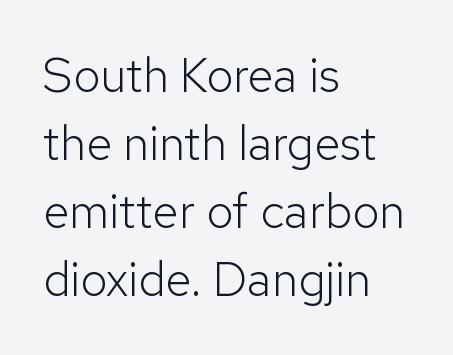
Q: Is the text bold? A: No.
Q: Is the text italic (slanted)? A: No, it is upright.
Q: Is the typeface a serif or a sans-serif typeface? A: Sans-serif.
Q: Is the text underlined? A: No.
Q: How is the paragraph aligned? A: Left-aligned.
Q: Is the spacing between letters normal or unusually wide? A: Normal.
Q: Is the spacing between lines tight, normal or loose? A: Normal.
Q: Width (condensed, normal, or wide)? A: Normal.
Q: Stroke contrast? A: Low.
Q: x-height? A: Medium.
Q: Monospaced? A: No.
